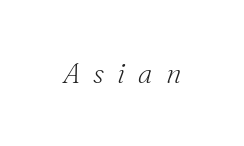
{"serif": "yes", "italic": "yes", "lean": "right", "slant_degrees": 16, "bold": "no", "weight": "light", "width": "normal", "stroke_contrast": "medium", "x_height": "small", "monospaced": "no", "underline": "no", "letter_spacing": "wide", "letter_spacing_em": 0.47, "glyph_px": 28}
